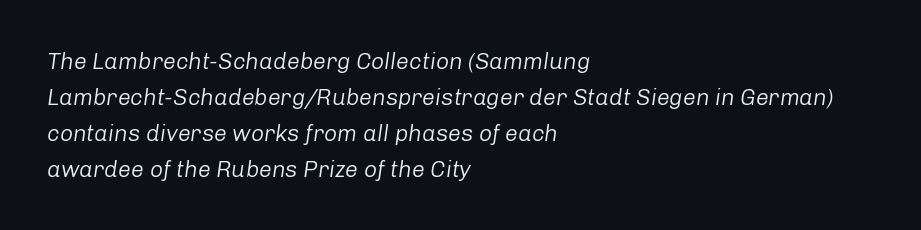
Bold? No — there's no thickening of the strokes. Tall strokes in this sample are angled rather than plumb. This rendering leaves character spacing at its baseline value. A student would call this left alignment; a typographer would say flush left, rag right.
